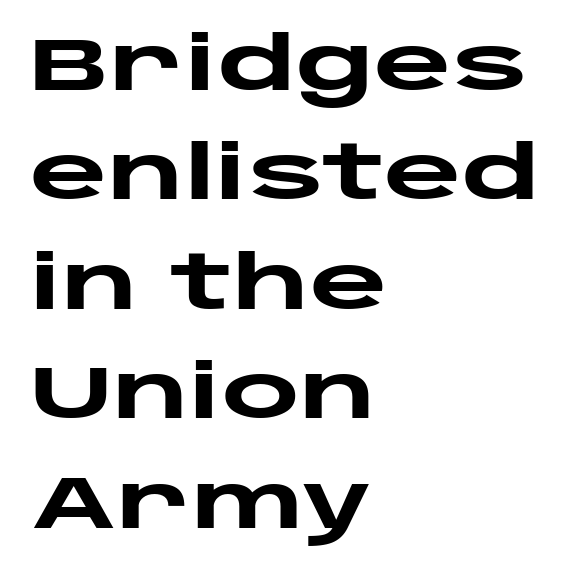
The image shows 75 px heavy, wide sans-serif type, upright; set left-aligned, normal line spacing (1.46x), normal letter spacing, not underlined; low stroke contrast and a large x-height.
